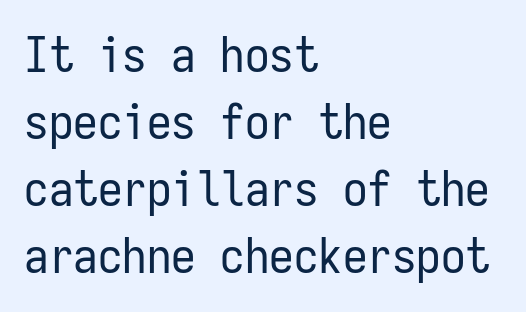
Q: Is the text bold? A: No.
Q: Is the text italic (slanted)? A: No, it is upright.
Q: Is the typeface a serif or a sans-serif typeface? A: Sans-serif.
Q: Is the text underlined? A: No.
Q: How is the paragraph aligned? A: Left-aligned.
Q: Is the spacing between letters normal or unusually wide? A: Normal.
Q: Is the spacing between lines tight, normal or loose? A: Normal.
Q: Width (condensed, normal, or wide)? A: Condensed.
Q: Stroke contrast? A: Low.
Q: x-height? A: Medium.
Q: Monospaced? A: Yes.
